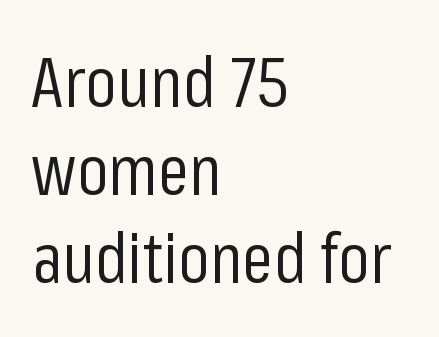
{"serif": "no", "italic": "no", "bold": "no", "weight": "regular", "width": "condensed", "stroke_contrast": "low", "x_height": "medium", "monospaced": "no", "underline": "no", "align": "left", "line_spacing": "normal", "line_spacing_ratio": 1.26, "letter_spacing": "normal", "letter_spacing_em": 0.0, "glyph_px": 70}
